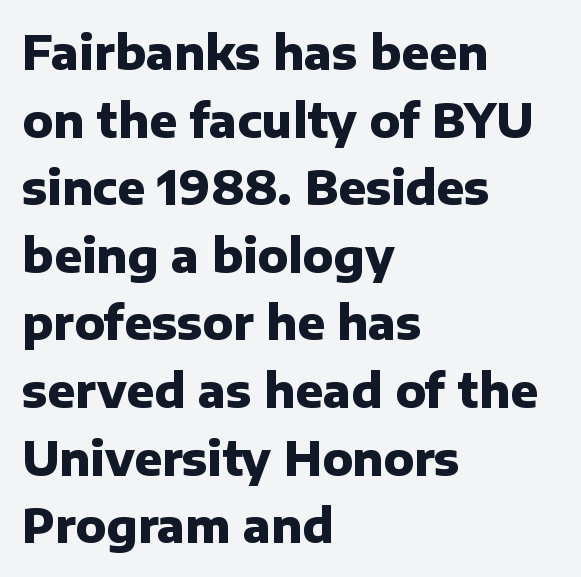
The image shows 46 px heavy sans-serif type, upright; set left-aligned, normal line spacing (1.47x), normal letter spacing, not underlined; low stroke contrast and a medium x-height.
